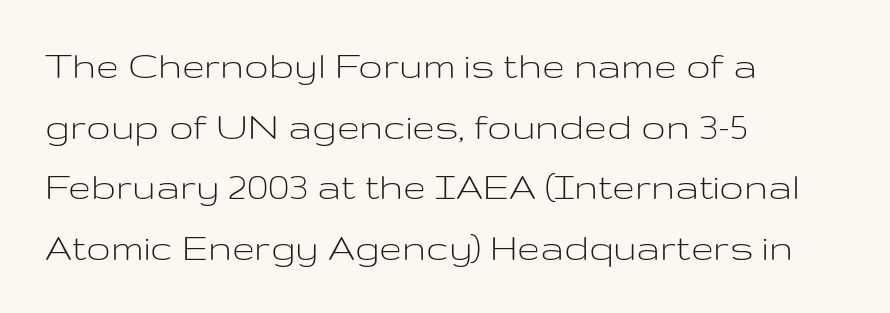
One-word summary of the alignment: left. Underline: absent. Line spacing here is normal. Letter spacing: default.
